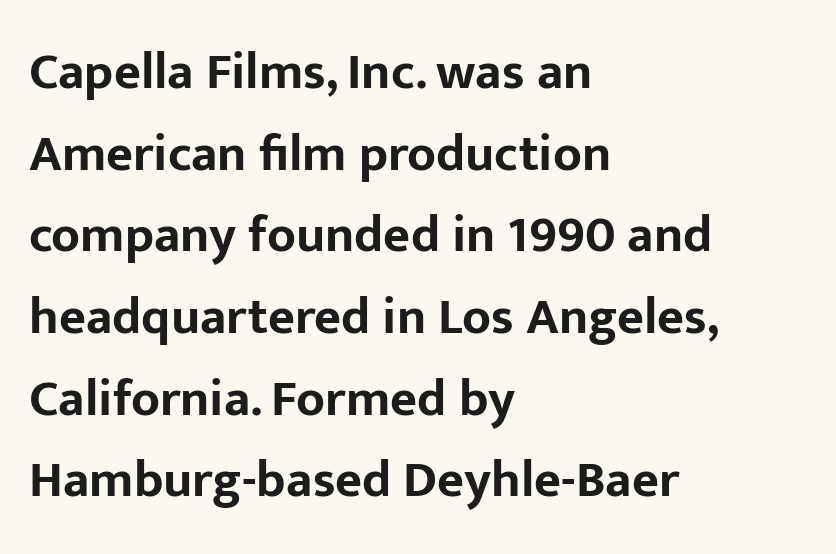
Q: Is the text bold? A: Yes.
Q: Is the text italic (slanted)? A: No, it is upright.
Q: Is the typeface a serif or a sans-serif typeface? A: Sans-serif.
Q: Is the text underlined? A: No.
Q: How is the paragraph aligned? A: Left-aligned.
Q: Is the spacing between letters normal or unusually wide? A: Normal.
Q: Is the spacing between lines tight, normal or loose? A: Normal.
Q: Width (condensed, normal, or wide)? A: Normal.
Q: Stroke contrast? A: Low.
Q: x-height? A: Medium.
Q: Monospaced? A: No.
